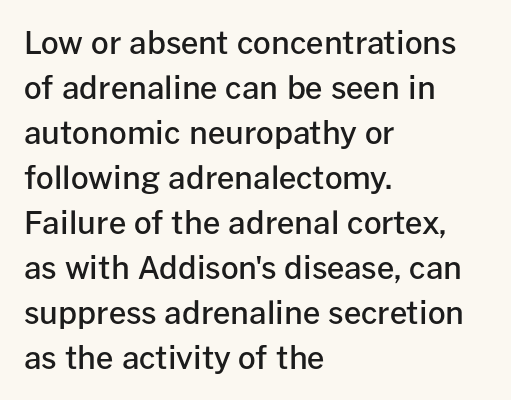
Q: Is the text bold? A: Semi-bold.
Q: Is the text italic (slanted)? A: No, it is upright.
Q: Is the typeface a serif or a sans-serif typeface? A: Sans-serif.
Q: Is the text underlined? A: No.
Q: How is the paragraph aligned? A: Left-aligned.
Q: Is the spacing between letters normal or unusually wide? A: Normal.
Q: Is the spacing between lines tight, normal or loose? A: Normal.
Q: Width (condensed, normal, or wide)? A: Normal.
Q: Stroke contrast? A: Low.
Q: x-height? A: Medium.
Q: Monospaced? A: No.
